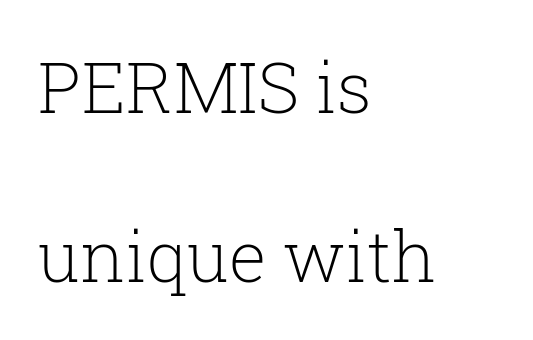
Q: Is the text bold? A: No.
Q: Is the text italic (slanted)? A: No, it is upright.
Q: Is the typeface a serif or a sans-serif typeface? A: Serif.
Q: Is the text underlined? A: No.
Q: How is the paragraph aligned? A: Left-aligned.
Q: Is the spacing between letters normal or unusually wide? A: Normal.
Q: Is the spacing between lines tight, normal or loose? A: Loose.
Q: Width (condensed, normal, or wide)? A: Normal.
Q: Stroke contrast? A: Low.
Q: x-height? A: Medium.
Q: Monospaced? A: No.
